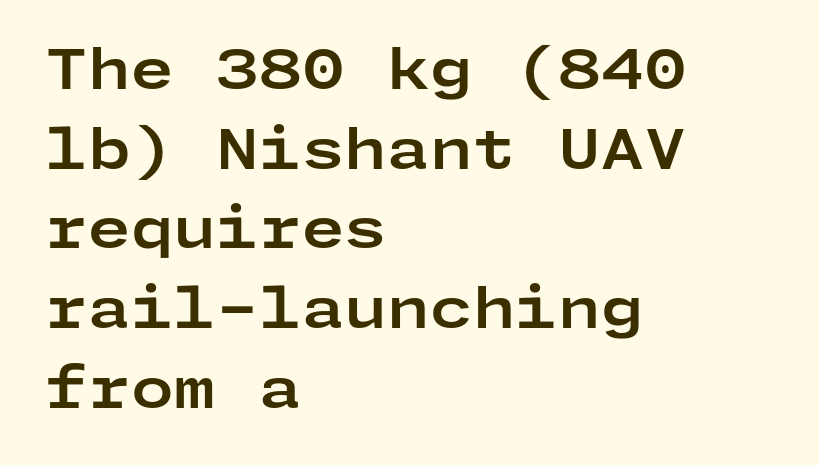
Q: Is the text bold? A: Yes.
Q: Is the text italic (slanted)? A: No, it is upright.
Q: Is the typeface a serif or a sans-serif typeface? A: Sans-serif.
Q: Is the text underlined? A: No.
Q: How is the paragraph aligned? A: Left-aligned.
Q: Is the spacing between letters normal or unusually wide? A: Normal.
Q: Is the spacing between lines tight, normal or loose? A: Normal.
Q: Width (condensed, normal, or wide)? A: Wide.
Q: Stroke contrast? A: Low.
Q: x-height? A: Medium.
